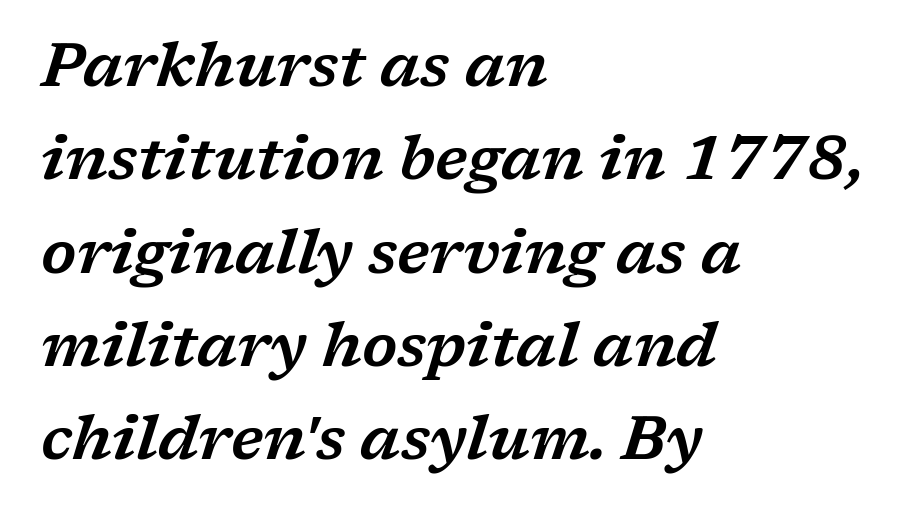
The image shows 61 px wide serif type, italic (leaning right); set left-aligned, normal line spacing (1.53x), normal letter spacing, not underlined; low stroke contrast and a medium x-height.
